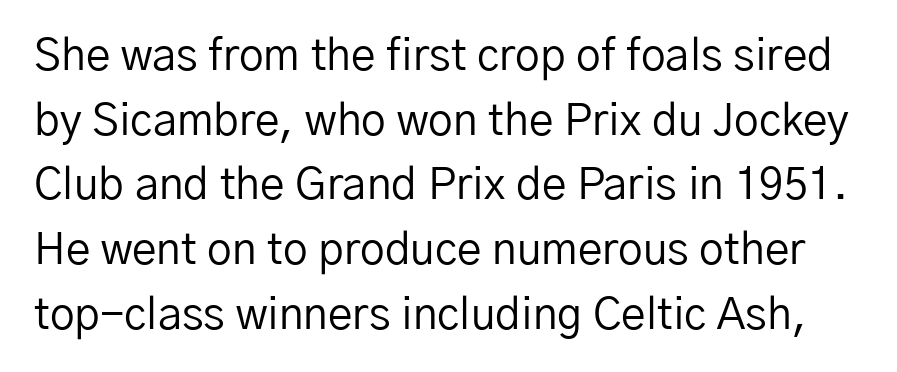
The image shows 44 px regular-weight sans-serif type, upright; set normal line spacing (1.47x), normal letter spacing, not underlined; low stroke contrast and a medium x-height.
